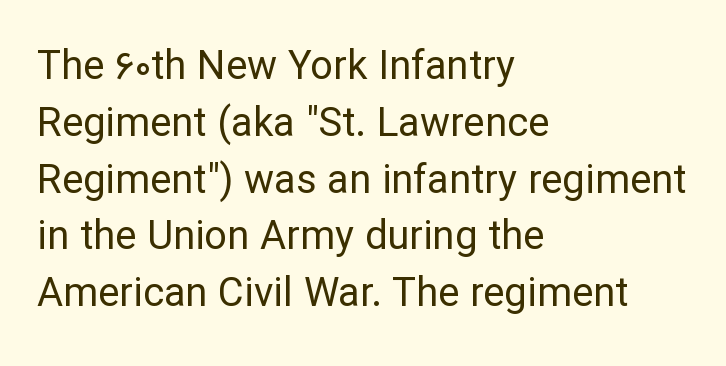
Is the type heavy? It reads as light-to-regular instead. Think of a printed novel: that variable character pitch is what you see here. This rendering employs a face without finishing strokes, i.e., a sans-serif. A roman cut, with each character standing at attention.
